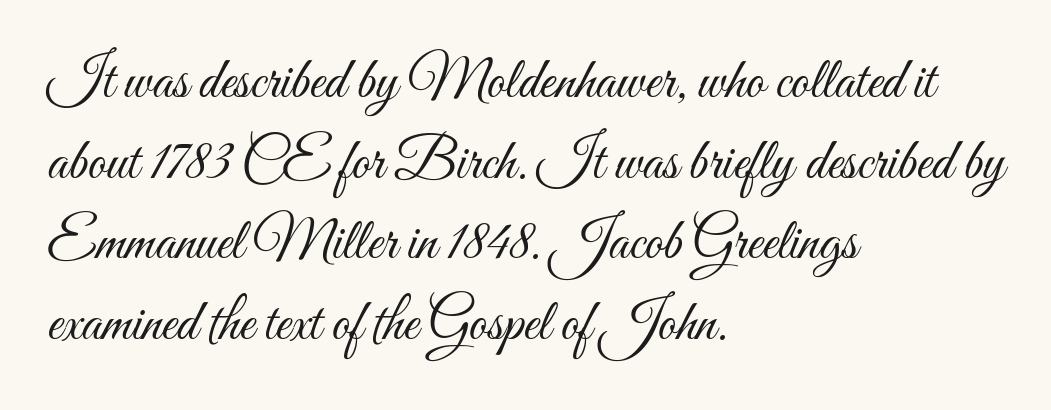
Alignment: flush left. The specimen omits any rule beneath the text block's lines. These lines are rendered in a variable-pitch font. The leading is moderate, giving the passage an even texture. Letters have the restrained weight of plain body copy at most.
